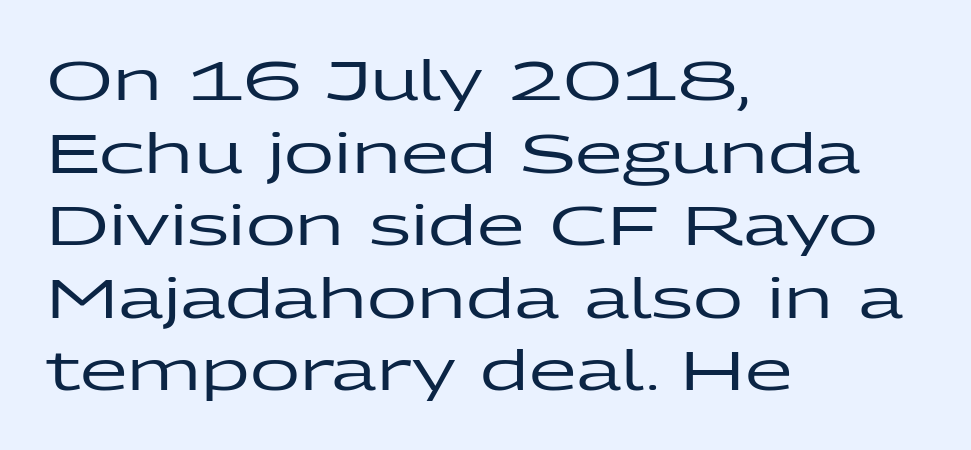
Quick note: underline off. This is roman type, the default non-slanted kind. Short note: letters normally spaced. Leading: standard. Proportional: the letters do not fall into vertical columns.
